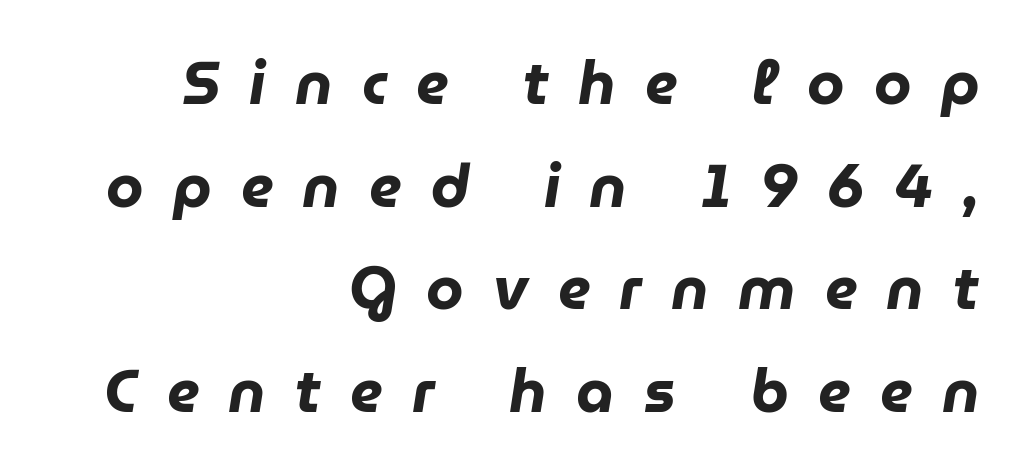
Q: Is the text bold? A: Yes.
Q: Is the text italic (slanted)? A: Yes, it leans right by about 9 degrees.
Q: Is the text underlined? A: No.
Q: How is the paragraph aligned? A: Right-aligned.
Q: Is the spacing between letters normal or unusually wide? A: Unusually wide.
Q: Width (condensed, normal, or wide)? A: Normal.
Q: Stroke contrast? A: Low.
Q: x-height? A: Medium.
Q: Monospaced? A: No.
